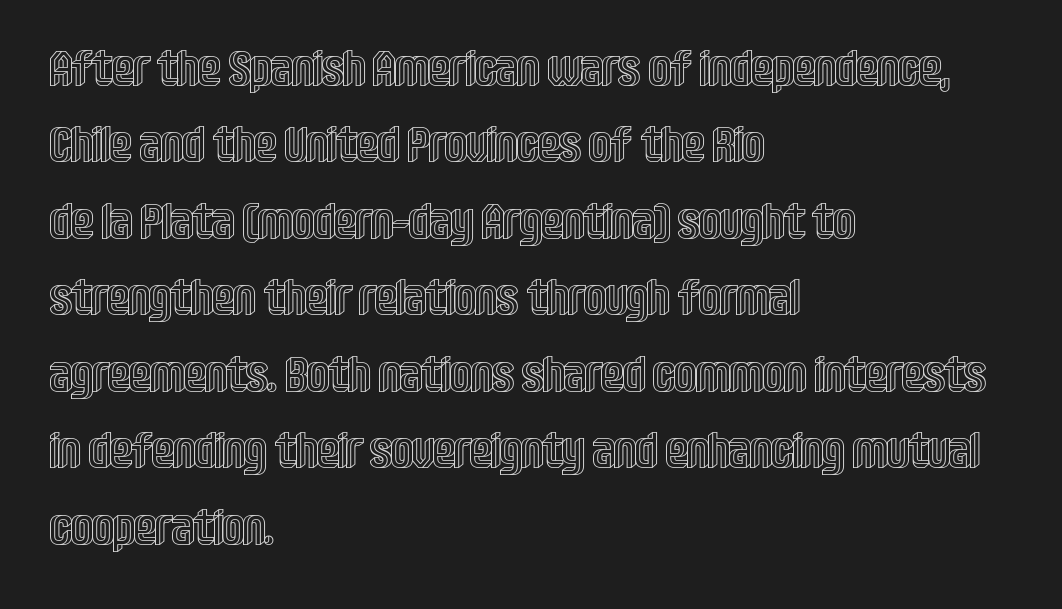
The image shows 49 px condensed type, upright; set left-aligned, normal line spacing (1.56x), normal letter spacing, not underlined; a large x-height.
